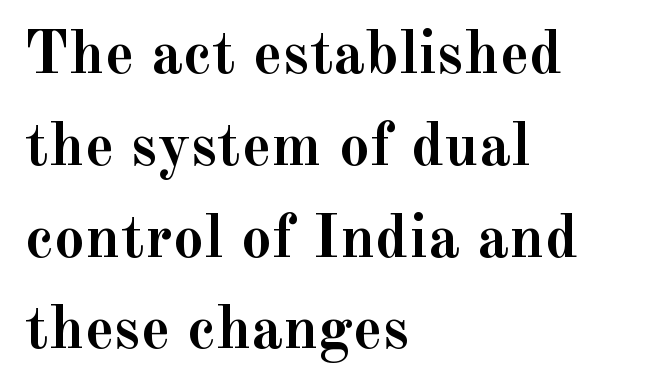
The image shows 62 px semibold serif type, upright; set left-aligned, normal line spacing (1.48x), normal letter spacing, not underlined; a small x-height.
